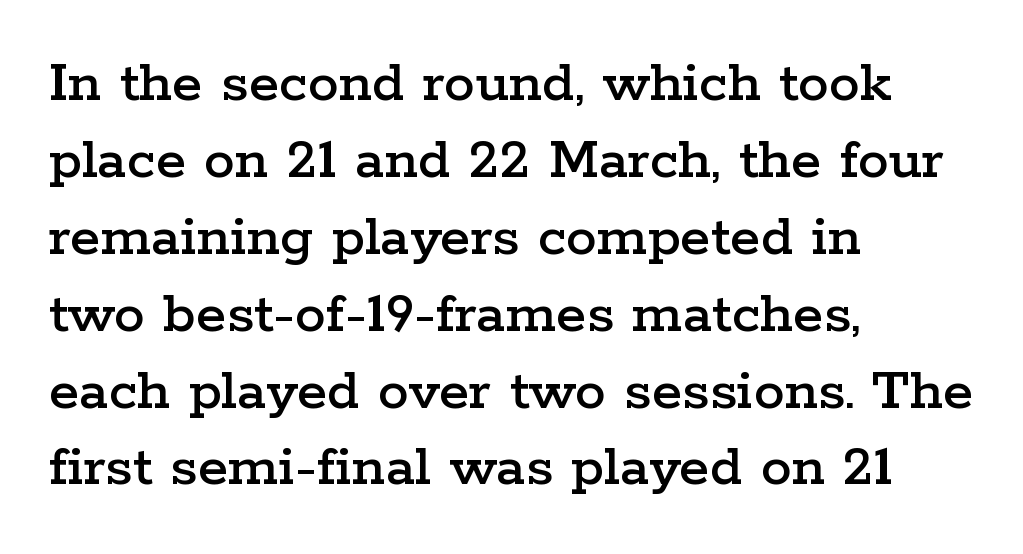
Q: Is the text italic (slanted)? A: No, it is upright.
Q: Is the typeface a serif or a sans-serif typeface? A: Serif.
Q: Is the text underlined? A: No.
Q: How is the paragraph aligned? A: Left-aligned.
Q: Is the spacing between letters normal or unusually wide? A: Normal.
Q: Width (condensed, normal, or wide)? A: Wide.
Q: Stroke contrast? A: Low.
Q: x-height? A: Medium.
Q: Monospaced? A: No.
